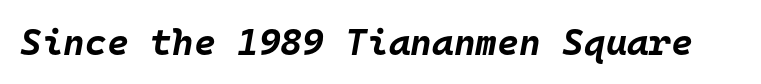
The image shows 37 px bold type, italic (leaning right), monospaced; set normal letter spacing, not underlined; low stroke contrast and a large x-height.
